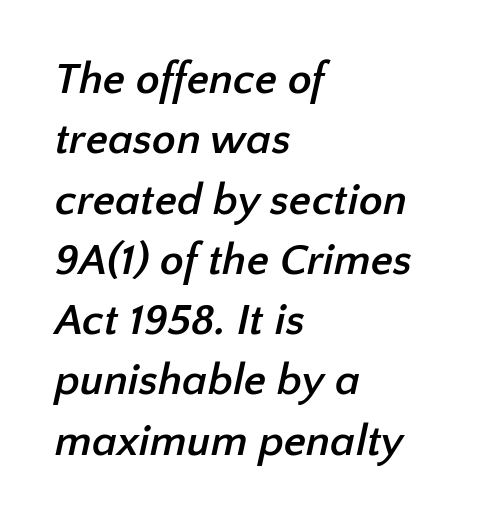
The image shows 44 px semibold sans-serif type; set left-aligned, normal line spacing (1.37x), normal letter spacing, not underlined; low stroke contrast and a medium x-height.
